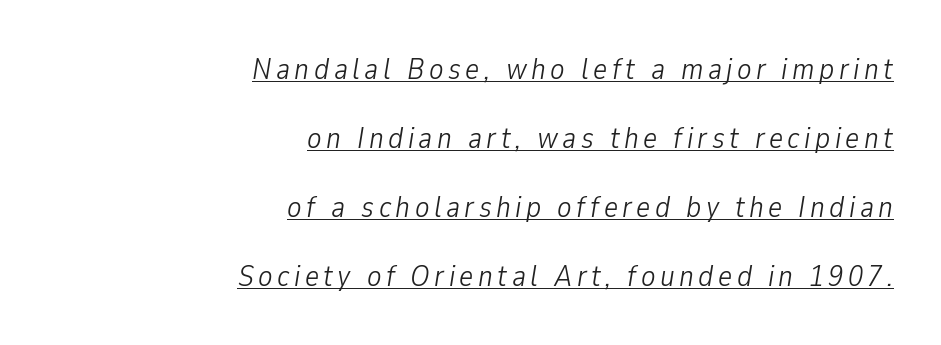
Q: Is the text bold? A: No.
Q: Is the text italic (slanted)? A: Yes, it leans right by about 9 degrees.
Q: Is the text underlined? A: Yes.
Q: How is the paragraph aligned? A: Right-aligned.
Q: Is the spacing between lines tight, normal or loose? A: Loose.
Q: Width (condensed, normal, or wide)? A: Condensed.
Q: Stroke contrast? A: Low.
Q: x-height? A: Medium.
Q: Monospaced? A: No.
